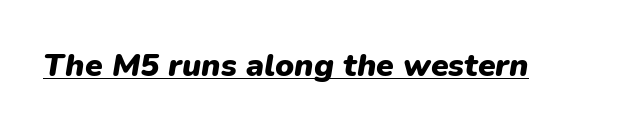
{"italic": "yes", "lean": "right", "slant_degrees": 9, "bold": "yes", "weight": "heavy", "width": "normal", "stroke_contrast": "low", "x_height": "medium", "monospaced": "no", "underline": "yes", "letter_spacing": "normal", "letter_spacing_em": 0.0, "glyph_px": 32}
